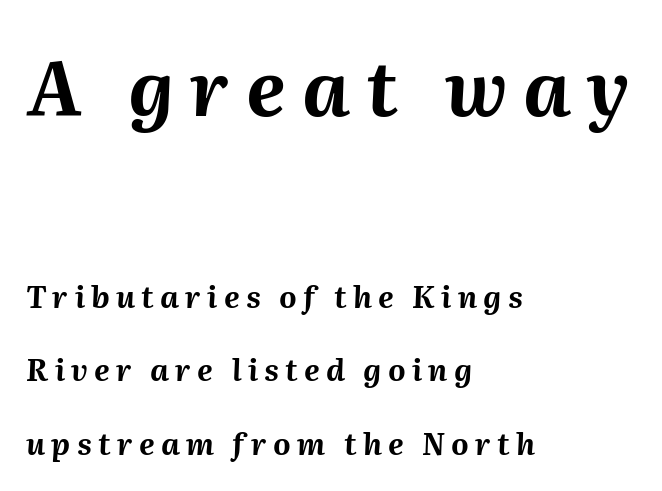
Q: Is the text bold? A: Yes.
Q: Is the text italic (slanted)? A: Yes, it leans right by about 2 degrees.
Q: Is the text underlined? A: No.
Q: How is the paragraph aligned? A: Left-aligned.
Q: Is the spacing between letters normal or unusually wide? A: Unusually wide.
Q: Is the spacing between lines tight, normal or loose? A: Loose.
Q: Which block of text is set in a larger size, the first (top) or the second (bottom)? A: The first (top) one.
Q: Width (condensed, normal, or wide)? A: Normal.
Q: Stroke contrast? A: Medium.
Q: x-height? A: Medium.
Q: Monospaced? A: No.
